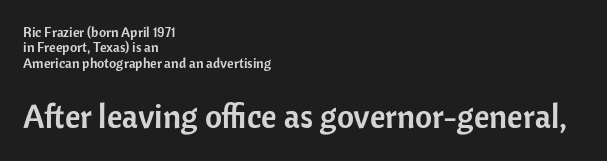
Q: Is the text italic (slanted)? A: No, it is upright.
Q: Is the typeface a serif or a sans-serif typeface? A: Sans-serif.
Q: Is the text underlined? A: No.
Q: How is the paragraph aligned? A: Left-aligned.
Q: Is the spacing between letters normal or unusually wide? A: Normal.
Q: Is the spacing between lines tight, normal or loose? A: Tight.
Q: Which block of text is set in a larger size, the first (top) or the second (bottom)? A: The second (bottom) one.
Q: Width (condensed, normal, or wide)? A: Normal.
Q: Stroke contrast? A: Low.
Q: x-height? A: Medium.
Q: Monospaced? A: No.
